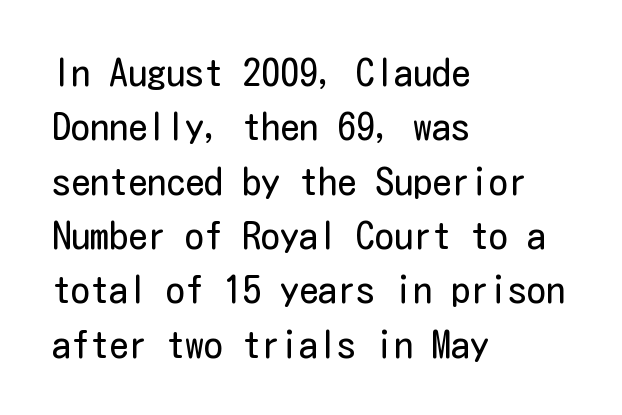
The image shows 38 px regular-weight, condensed sans-serif type, upright; set left-aligned, normal line spacing (1.43x), normal letter spacing, not underlined; low stroke contrast and a medium x-height.
